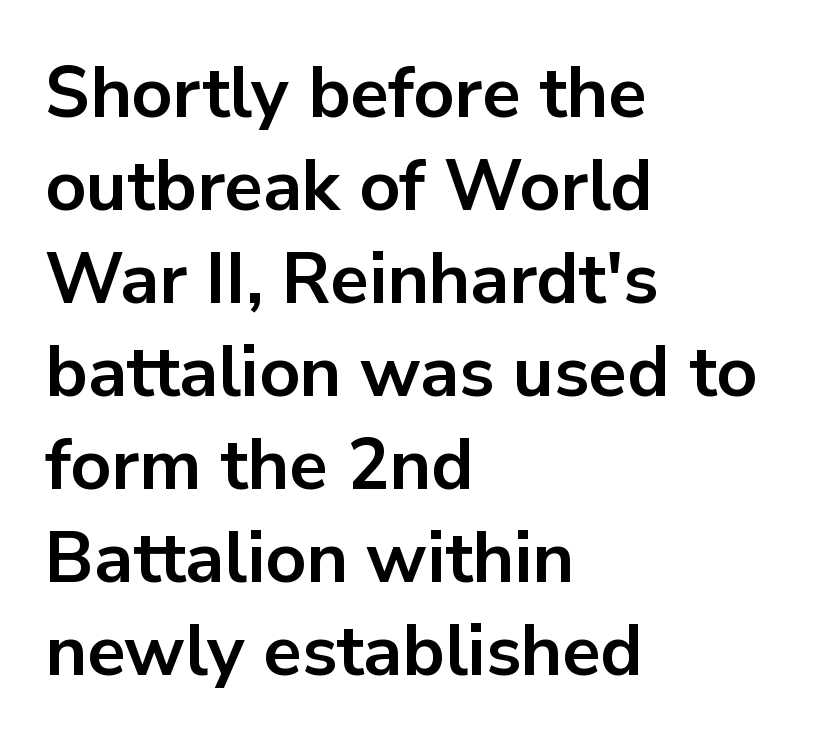
Q: Is the text bold? A: Yes.
Q: Is the text italic (slanted)? A: No, it is upright.
Q: Is the typeface a serif or a sans-serif typeface? A: Sans-serif.
Q: Is the text underlined? A: No.
Q: How is the paragraph aligned? A: Left-aligned.
Q: Is the spacing between letters normal or unusually wide? A: Normal.
Q: Is the spacing between lines tight, normal or loose? A: Normal.
Q: Width (condensed, normal, or wide)? A: Normal.
Q: Stroke contrast? A: Low.
Q: x-height? A: Medium.
Q: Monospaced? A: No.
